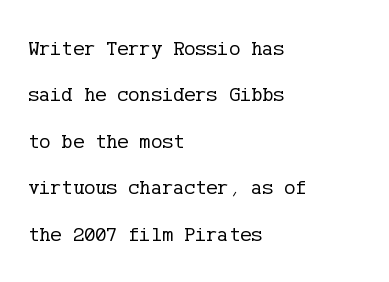
{"italic": "no", "bold": "no", "underline": "no", "align": "left", "line_spacing": "loose", "line_spacing_ratio": 2.21, "letter_spacing": "normal", "letter_spacing_em": 0.0, "glyph_px": 21}
